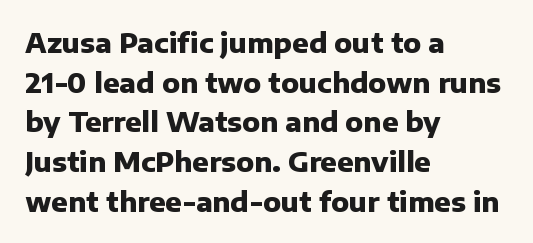
{"italic": "no", "bold": "yes", "underline": "no", "align": "left", "line_spacing": "normal", "line_spacing_ratio": 1.47, "letter_spacing": "normal", "letter_spacing_em": 0.0, "glyph_px": 27}
